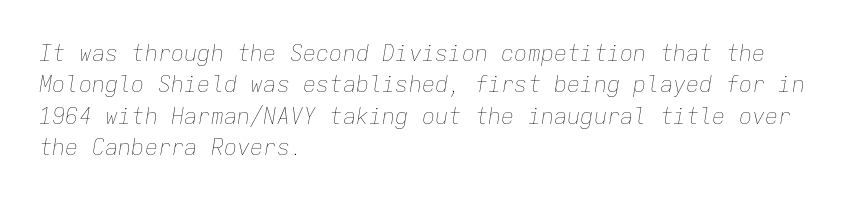
This rendering features lettering with no underline. Is this a heavy cut? Hardly; it is regular or lighter. This block has exactly the height ordinary leading produces. Horizontal alignment here is leftward, the default for most running prose.
